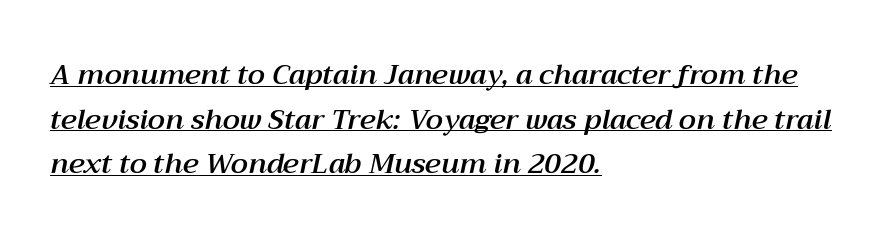
The image shows 28 px text type, italic (leaning right); set left-aligned, normal line spacing (1.59x), normal letter spacing, underlined; medium stroke contrast and a medium x-height.
